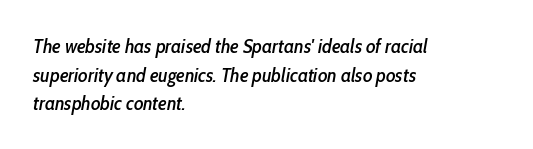
Q: Is the text italic (slanted)? A: Yes, it leans right by about 10 degrees.
Q: Is the text underlined? A: No.
Q: How is the paragraph aligned? A: Left-aligned.
Q: Is the spacing between letters normal or unusually wide? A: Normal.
Q: Is the spacing between lines tight, normal or loose? A: Normal.
